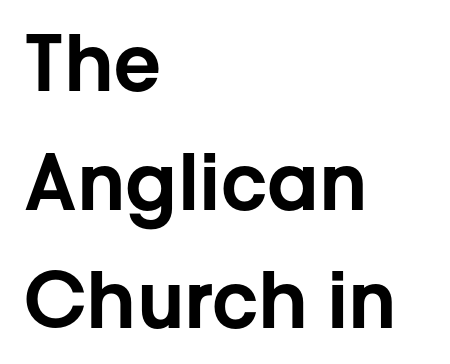
Q: Is the text italic (slanted)? A: No, it is upright.
Q: Is the typeface a serif or a sans-serif typeface? A: Sans-serif.
Q: Is the text underlined? A: No.
Q: How is the paragraph aligned? A: Left-aligned.
Q: Is the spacing between letters normal or unusually wide? A: Normal.
Q: Is the spacing between lines tight, normal or loose? A: Normal.
Q: Width (condensed, normal, or wide)? A: Normal.
Q: Stroke contrast? A: Low.
Q: x-height? A: Medium.
Q: Monospaced? A: No.
